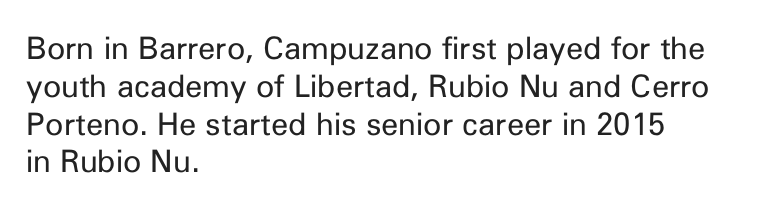
Which margin do the lines hug? The left one — the right edge is uneven. Type style note: lacks serifs. Does the lettering tilt? It doesn't — this is upright. The foot of each line stays bare and open. The horizontal fit of the characters is conventional and even.
